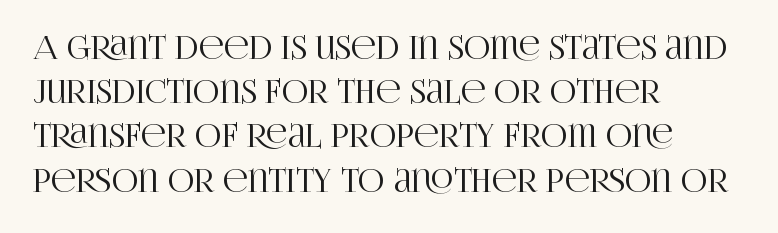
Q: Is the text italic (slanted)? A: No, it is upright.
Q: Is the typeface a serif or a sans-serif typeface? A: Serif.
Q: Is the text underlined? A: No.
Q: How is the paragraph aligned? A: Left-aligned.
Q: Is the spacing between letters normal or unusually wide? A: Normal.
Q: Is the spacing between lines tight, normal or loose? A: Normal.
Q: Width (condensed, normal, or wide)? A: Condensed.
Q: Stroke contrast? A: High.
Q: x-height? A: Large.
Q: Monospaced? A: No.
